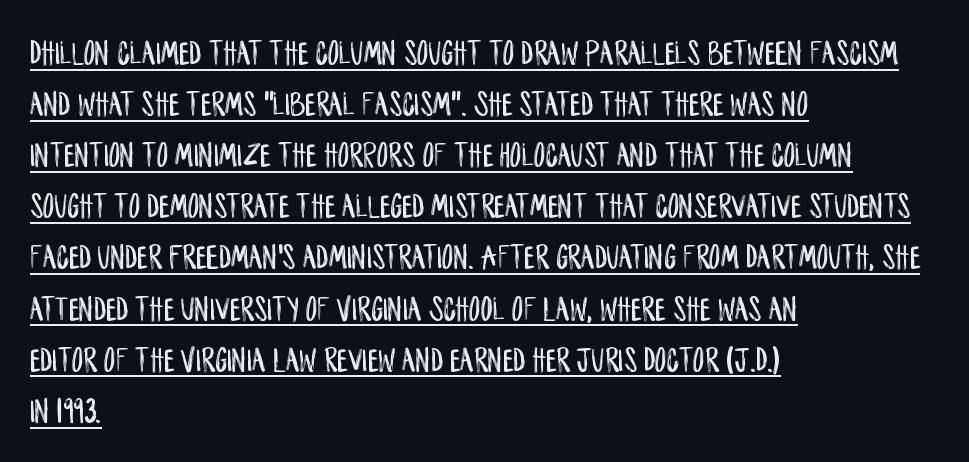
{"serif": "no", "italic": "no", "width": "condensed", "stroke_contrast": "low", "x_height": "large", "monospaced": "no", "underline": "yes", "align": "left", "line_spacing": "normal", "line_spacing_ratio": 1.42, "letter_spacing": "normal", "letter_spacing_em": 0.0, "glyph_px": 36}
